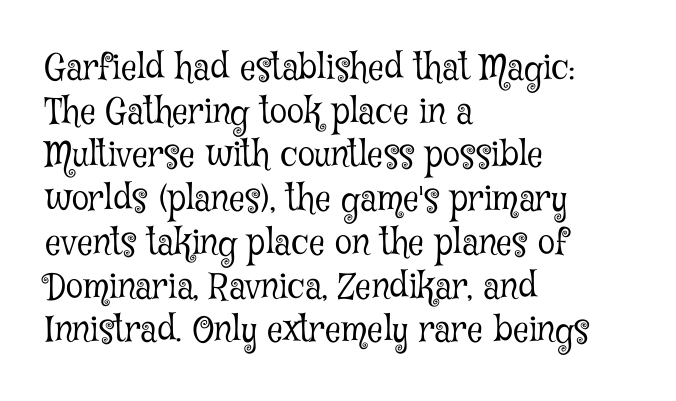
Q: Is the text bold? A: No.
Q: Is the text italic (slanted)? A: No, it is upright.
Q: Is the typeface a serif or a sans-serif typeface? A: Serif.
Q: Is the text underlined? A: No.
Q: How is the paragraph aligned? A: Left-aligned.
Q: Is the spacing between letters normal or unusually wide? A: Normal.
Q: Is the spacing between lines tight, normal or loose? A: Normal.
Q: Width (condensed, normal, or wide)? A: Condensed.
Q: Stroke contrast? A: Low.
Q: x-height? A: Medium.
Q: Monospaced? A: No.
